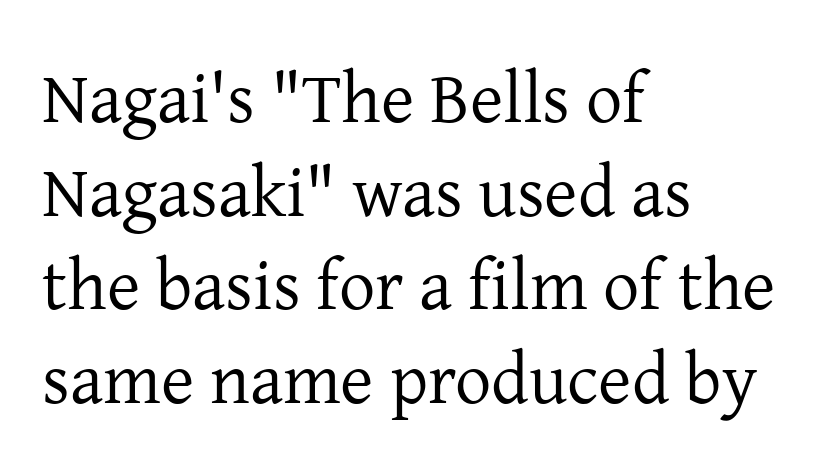
The image shows 72 px regular-weight serif type, upright; set left-aligned, normal line spacing (1.3x), normal letter spacing, not underlined; low stroke contrast and a medium x-height.
